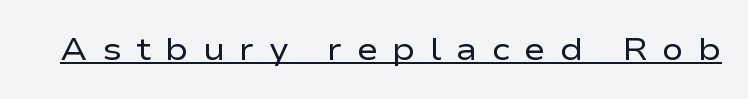
{"serif": "no", "italic": "no", "bold": "no", "weight": "regular", "width": "wide", "stroke_contrast": "low", "x_height": "medium", "monospaced": "no", "underline": "yes", "letter_spacing": "wide", "letter_spacing_em": 0.45, "glyph_px": 32}
